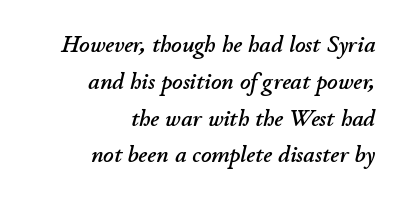
Default kerning and tracking; the words read as compact shapes. In terms of leading, this rendering sits right in the middle. Right-aligned paragraph, ragged on the left. Quick note: italic.
